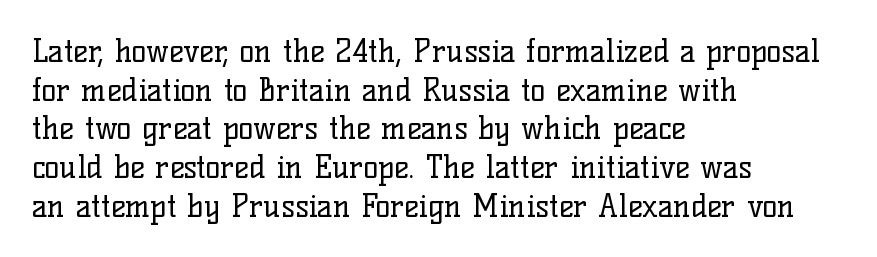
{"serif": "yes", "italic": "no", "bold": "no", "weight": "regular", "width": "normal", "stroke_contrast": "low", "x_height": "medium", "monospaced": "no", "underline": "no", "align": "left", "line_spacing": "normal", "line_spacing_ratio": 1.25, "letter_spacing": "normal", "letter_spacing_em": 0.0, "glyph_px": 31}
